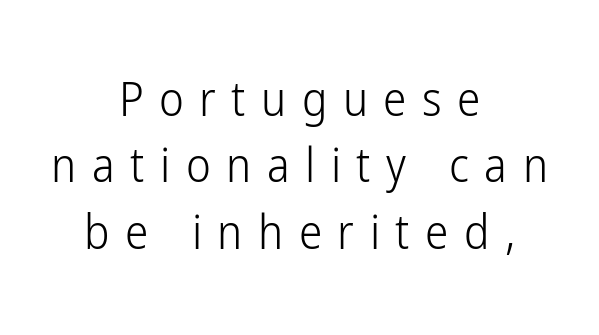
The rendering inserts visible extra space after every character. The weight tops out at a normal text grade. The rendering positions every line midway between the sides. The rows are spaced the way most documents space them. This sample uses an upright cut, with every glyph sitting square on the baseline. What kind of face is this? One without serifs — a sans.
